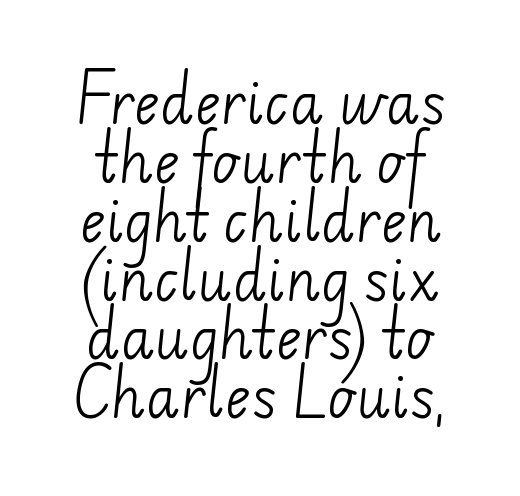
{"serif": "no", "bold": "no", "weight": "light", "width": "normal", "stroke_contrast": "low", "x_height": "small", "monospaced": "no", "underline": "no", "align": "center", "line_spacing": "tight", "line_spacing_ratio": 1.07, "letter_spacing": "normal", "letter_spacing_em": 0.0, "glyph_px": 55}
